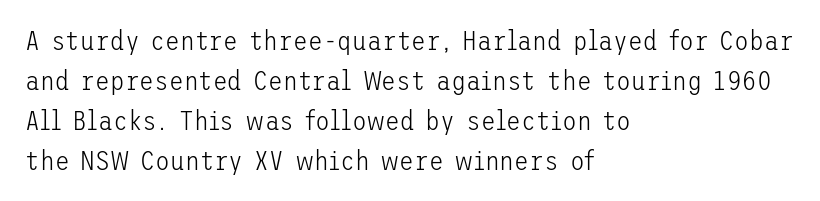
Italic: no, the glyphs are upright roman. Observe the ordinary spacing: letters are neighbours, not strangers. Line spacing here is normal. The zone under the glyphs is completely vacant. These lines stack with their left ends in a neat column.
